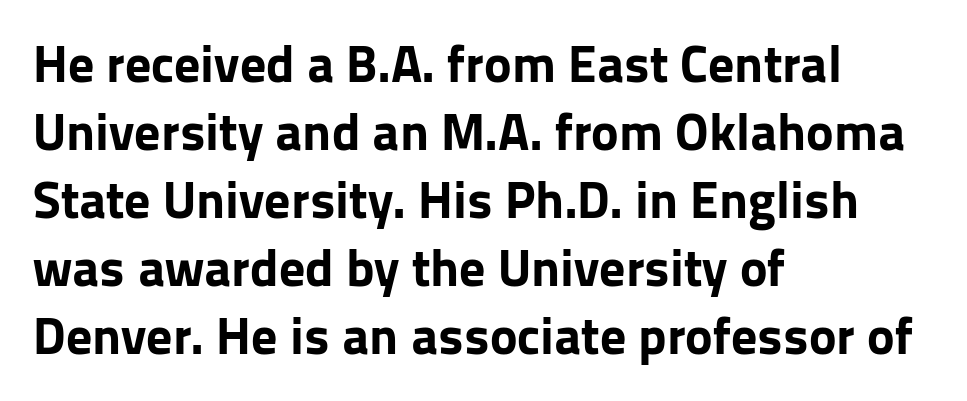
Q: Is the text bold? A: Yes.
Q: Is the text italic (slanted)? A: No, it is upright.
Q: Is the typeface a serif or a sans-serif typeface? A: Sans-serif.
Q: Is the text underlined? A: No.
Q: How is the paragraph aligned? A: Left-aligned.
Q: Is the spacing between letters normal or unusually wide? A: Normal.
Q: Is the spacing between lines tight, normal or loose? A: Normal.
Q: Width (condensed, normal, or wide)? A: Normal.
Q: Stroke contrast? A: Low.
Q: x-height? A: Medium.
Q: Monospaced? A: No.
